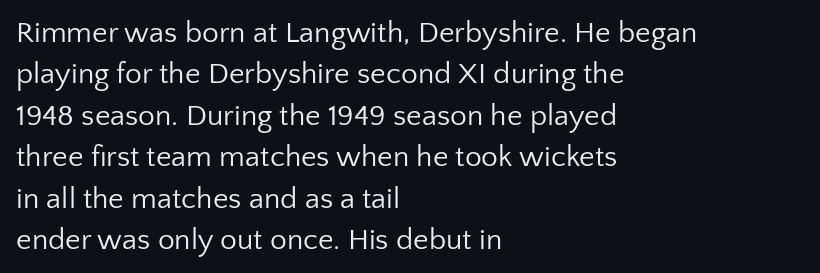
{"serif": "no", "italic": "no", "bold": "no", "weight": "regular", "width": "normal", "stroke_contrast": "low", "x_height": "medium", "monospaced": "no", "underline": "no", "align": "left", "line_spacing": "normal", "line_spacing_ratio": 1.38, "letter_spacing": "normal", "letter_spacing_em": 0.0, "glyph_px": 30}
